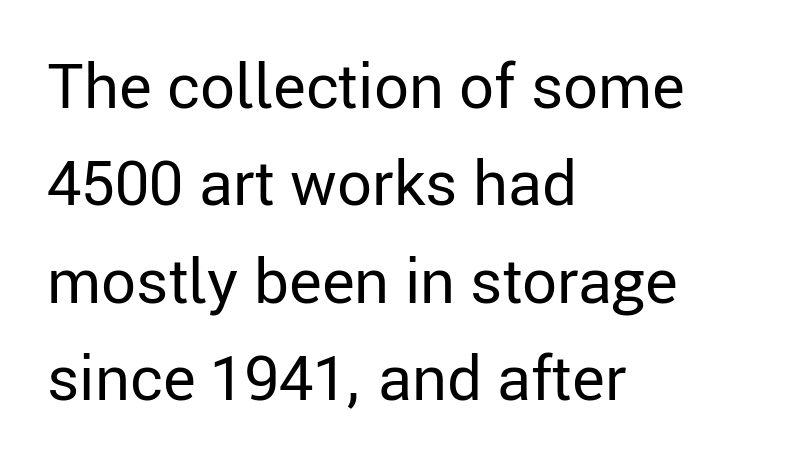
No chunkiness to these letters — they're not bold. Varying glyph widths throughout — classic text-font behaviour. A typesetter would mark this as roman, not italic. Look at the bottom of the vertical strokes: they stop flat, with no serifs.
